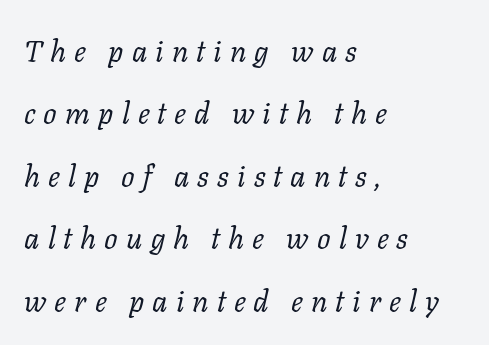
The image shows 30 px regular-weight serif type, italic (leaning right); set left-aligned, loose line spacing (2.08x), unusually wide letter spacing (+0.27 em), not underlined; low stroke contrast and a medium x-height.
